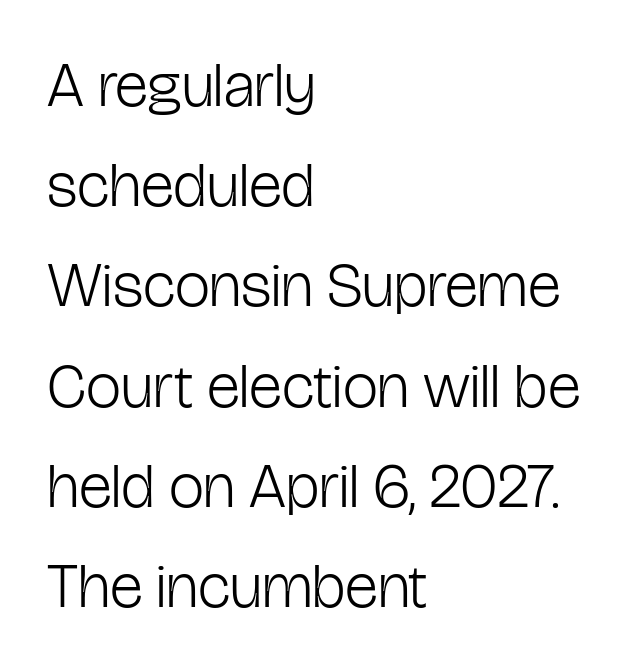
A bare baseline throughout the passage. The weight tops out at a normal text grade. No feet cap the strokes, marking this as sans-serif type. In terms of leading, this rendering sits right in the middle. The letters advance in unequal steps, a hallmark of proportional type. Notice how the passage keeps a crisp vertical edge on the left only.
